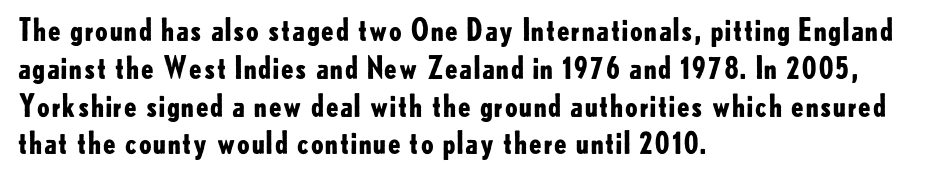
Q: Is the text bold? A: Yes.
Q: Is the text italic (slanted)? A: No, it is upright.
Q: Is the typeface a serif or a sans-serif typeface? A: Sans-serif.
Q: Is the text underlined? A: No.
Q: How is the paragraph aligned? A: Left-aligned.
Q: Is the spacing between letters normal or unusually wide? A: Normal.
Q: Is the spacing between lines tight, normal or loose? A: Normal.
Q: Width (condensed, normal, or wide)? A: Normal.
Q: Stroke contrast? A: Low.
Q: x-height? A: Small.
Q: Monospaced? A: No.
